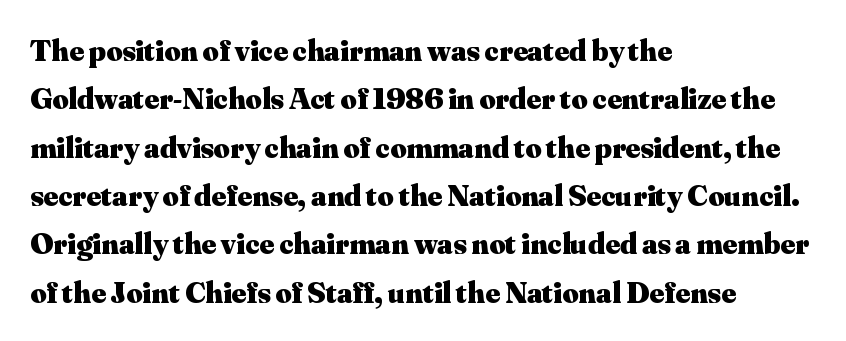
No extra tracking has been applied to these lines. These lines are composed in type with serifs. How would I describe the line gaps? Plain and ordinary. This sample is left-justified, so line endings fall wherever the words run out. Notice how thick the strokes are: this is what a full bold looks like. Varying glyph widths throughout — classic text-font behaviour.
